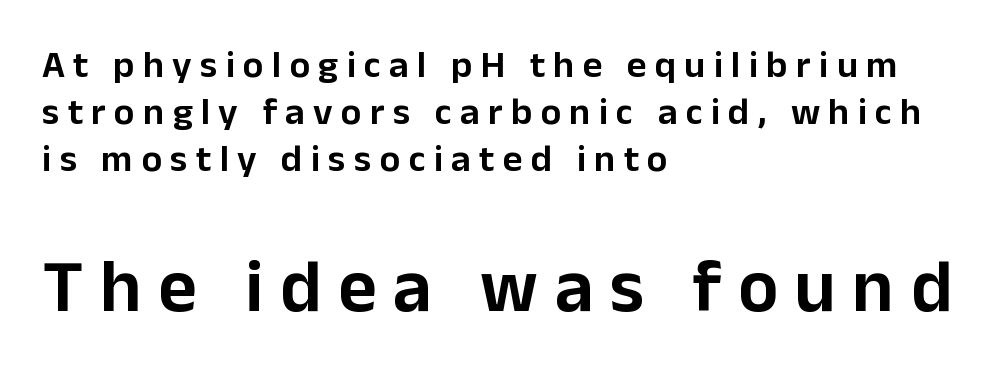
{"serif": "no", "italic": "no", "width": "normal", "stroke_contrast": "low", "x_height": "medium", "monospaced": "no", "underline": "no", "align": "left", "line_spacing_ratio": 1.24, "letter_spacing": "wide", "letter_spacing_em": 0.22, "larger_block": "second", "size_ratio": 1.97, "glyph_px": 75}
